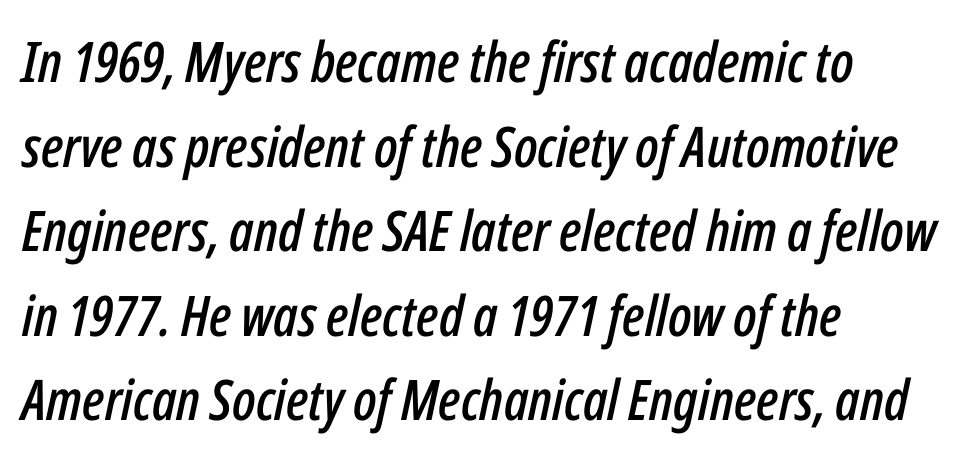
The image shows 56 px condensed type, italic (leaning right); set left-aligned, normal line spacing (1.51x), normal letter spacing, not underlined; low stroke contrast and a medium x-height.
